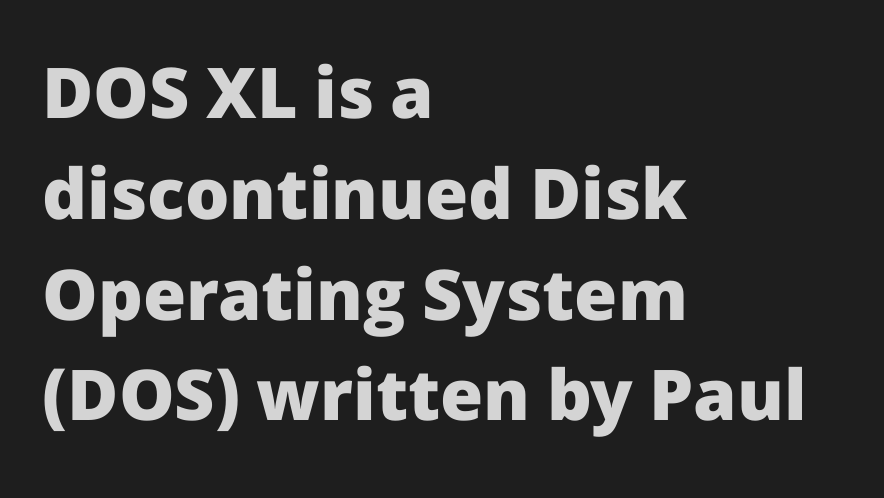
The image shows 70 px heavy sans-serif type, upright; set left-aligned, normal line spacing (1.44x), normal letter spacing, not underlined; low stroke contrast and a medium x-height.
